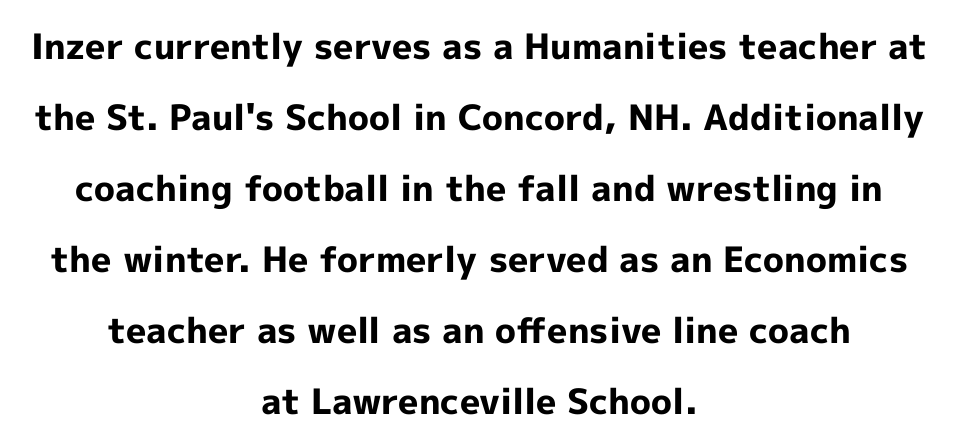
{"serif": "no", "italic": "no", "bold": "yes", "weight": "bold", "width": "normal", "x_height": "medium", "monospaced": "no", "underline": "no", "align": "center", "line_spacing": "loose", "line_spacing_ratio": 2.03, "letter_spacing": "normal", "letter_spacing_em": 0.0, "glyph_px": 35}
